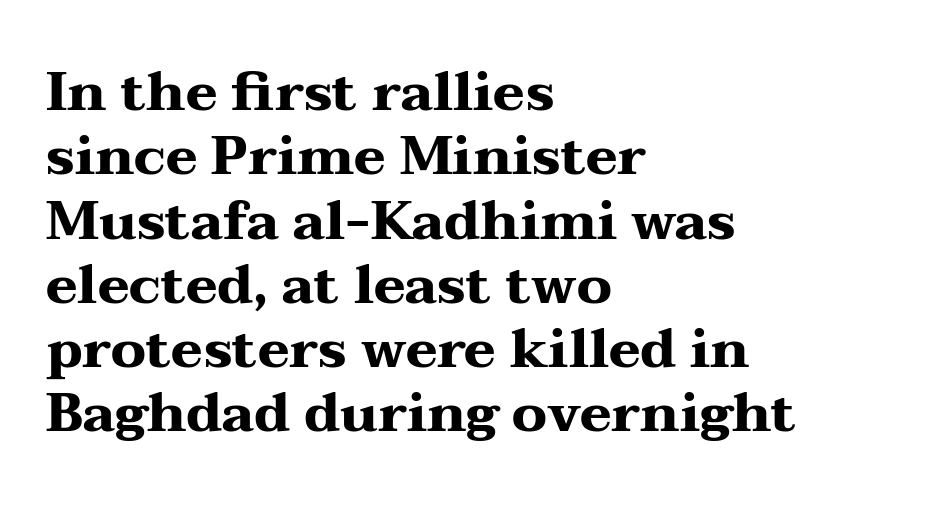
The image shows 54 px heavy, wide serif type, upright; set left-aligned, line spacing 1.19x, normal letter spacing, not underlined; medium stroke contrast and a medium x-height.
